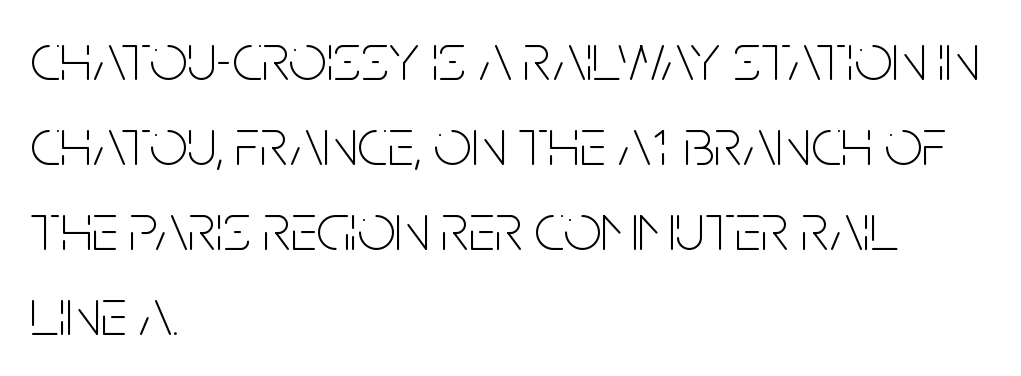
Q: Is the text bold? A: No.
Q: Is the text italic (slanted)? A: No, it is upright.
Q: Is the typeface a serif or a sans-serif typeface? A: Sans-serif.
Q: Is the text underlined? A: No.
Q: How is the paragraph aligned? A: Left-aligned.
Q: Is the spacing between letters normal or unusually wide? A: Normal.
Q: Is the spacing between lines tight, normal or loose? A: Normal.
Q: Width (condensed, normal, or wide)? A: Condensed.
Q: Stroke contrast? A: Low.
Q: x-height? A: Large.
Q: Monospaced? A: No.
